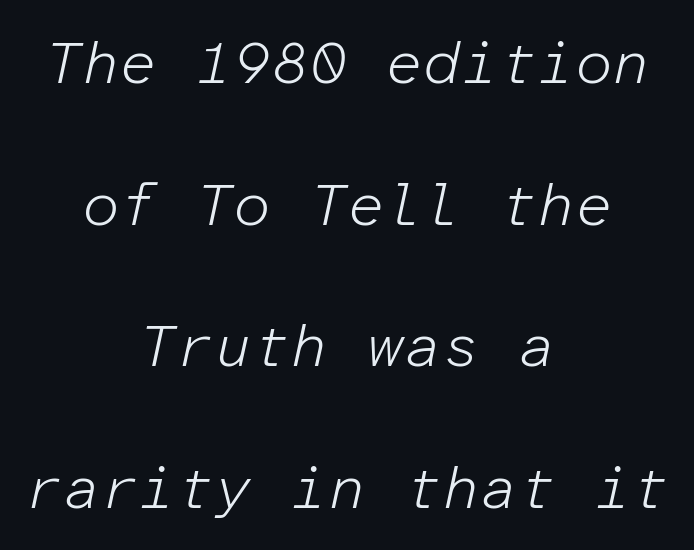
The image shows 60 px light type, italic (leaning right), monospaced; set centered, loose line spacing (2.36x), normal letter spacing, not underlined; low stroke contrast and a medium x-height.
